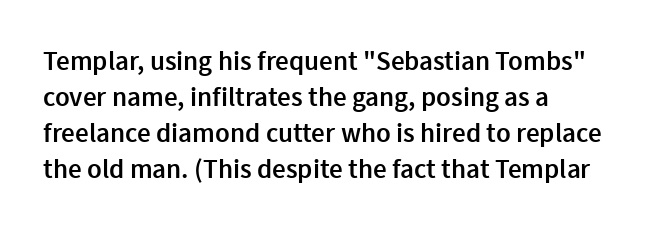
Does extra space separate the letters? No, they use regular spacing. Evenly set lines give the paragraph a standard silhouette. Nobody drew a line under any word here. Notice the strokes are somewhat thickened but not fully heavy: this is a semibold. Layout note: lines flush left.
